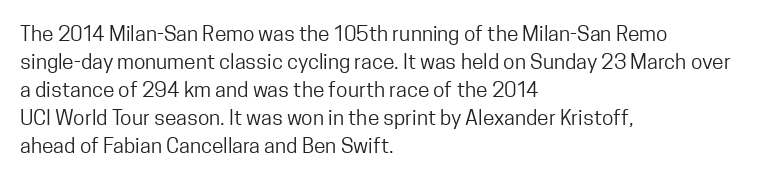
{"italic": "no", "bold": "no", "underline": "no", "align": "left", "line_spacing": "normal", "line_spacing_ratio": 1.33, "letter_spacing": "normal", "letter_spacing_em": 0.0, "glyph_px": 21}
